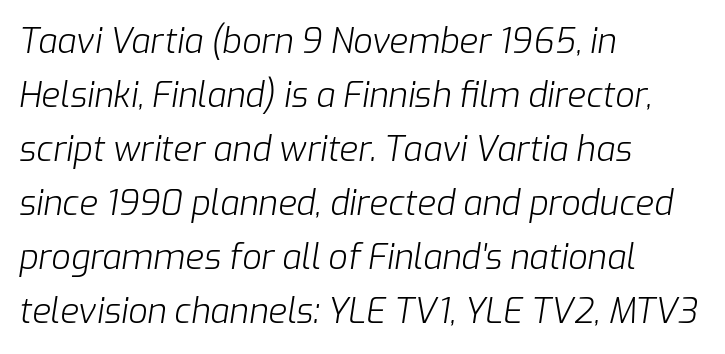
{"italic": "yes", "lean": "right", "slant_degrees": 9, "bold": "no", "weight": "light", "width": "normal", "stroke_contrast": "low", "x_height": "medium", "monospaced": "no", "underline": "no", "align": "left", "line_spacing": "normal", "line_spacing_ratio": 1.59, "letter_spacing": "normal", "letter_spacing_em": 0.0, "glyph_px": 34}
